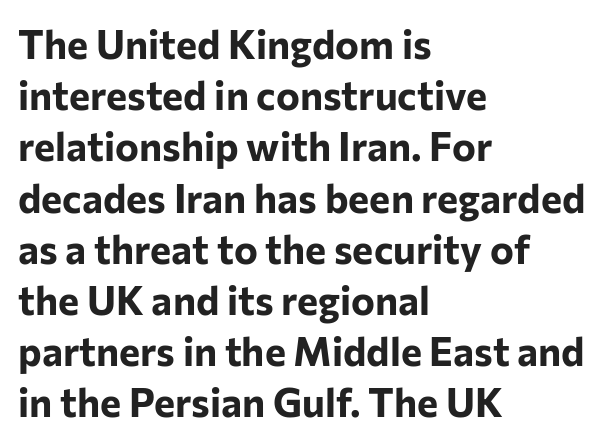
The image shows 40 px bold sans-serif type, upright; set left-aligned, normal line spacing (1.28x), normal letter spacing, not underlined; low stroke contrast and a medium x-height.
